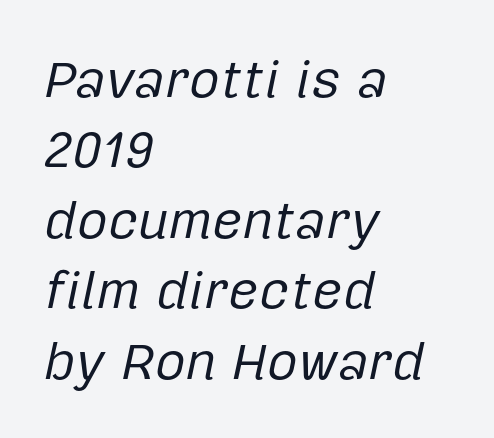
The image shows 53 px regular-weight type, italic (leaning right); set left-aligned, normal line spacing (1.33x), normal letter spacing, not underlined; low stroke contrast and a medium x-height.
